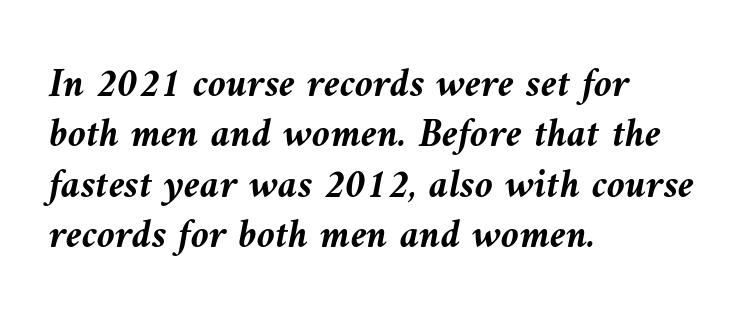
The image shows 41 px semibold type, italic (leaning left); set left-aligned, line spacing 1.23x, normal letter spacing, not underlined; medium stroke contrast and a medium x-height.
